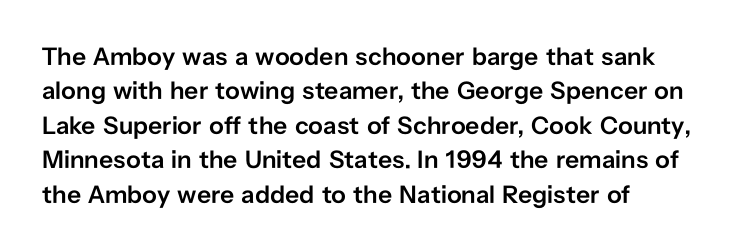
Q: Is the text bold? A: Semi-bold.
Q: Is the text italic (slanted)? A: No, it is upright.
Q: Is the text underlined? A: No.
Q: How is the paragraph aligned? A: Left-aligned.
Q: Is the spacing between letters normal or unusually wide? A: Normal.
Q: Is the spacing between lines tight, normal or loose? A: Normal.
